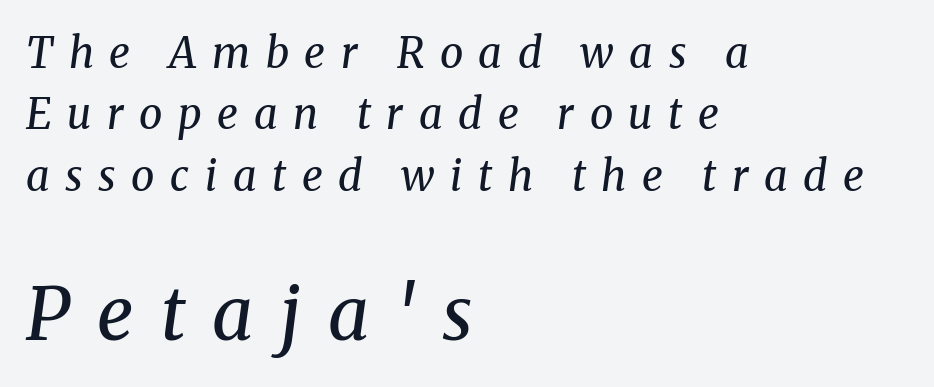
{"serif": "yes", "italic": "yes", "lean": "right", "slant_degrees": 8, "bold": "no", "weight": "regular", "width": "normal", "stroke_contrast": "medium", "x_height": "medium", "monospaced": "no", "underline": "no", "align": "left", "line_spacing": "normal", "line_spacing_ratio": 1.46, "letter_spacing": "wide", "letter_spacing_em": 0.37, "larger_block": "second", "size_ratio": 1.74, "glyph_px": 73}
